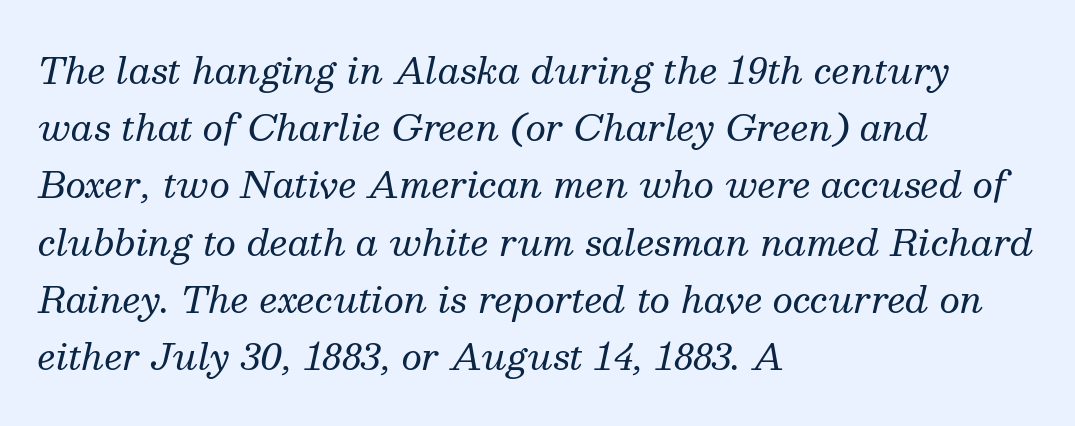
The image shows 36 px regular-weight serif type, italic (leaning right); set left-aligned, normal line spacing (1.59x), normal letter spacing, not underlined; medium stroke contrast and a medium x-height.
